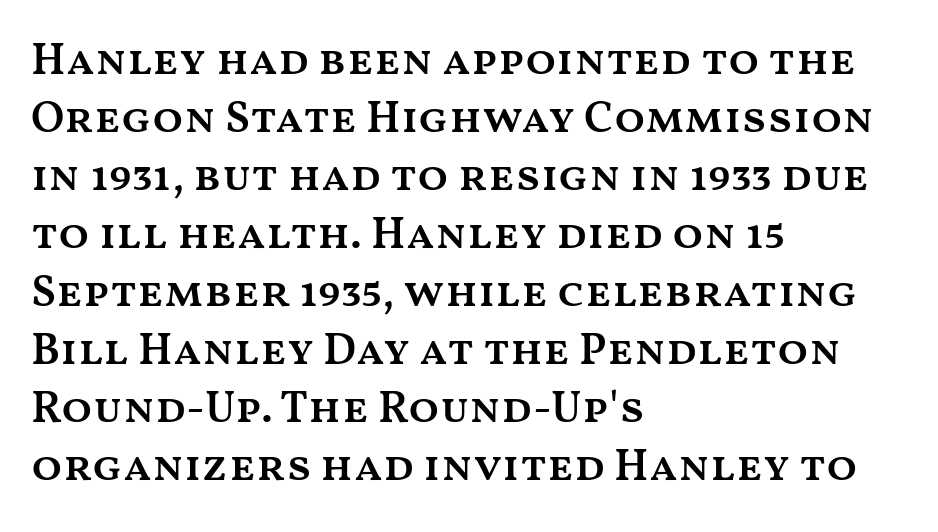
Q: Is the text bold? A: Semi-bold.
Q: Is the text italic (slanted)? A: No, it is upright.
Q: Is the text underlined? A: No.
Q: How is the paragraph aligned? A: Left-aligned.
Q: Is the spacing between letters normal or unusually wide? A: Normal.
Q: Is the spacing between lines tight, normal or loose? A: Normal.
Q: Width (condensed, normal, or wide)? A: Wide.
Q: Stroke contrast? A: Medium.
Q: x-height? A: Medium.
Q: Monospaced? A: No.
